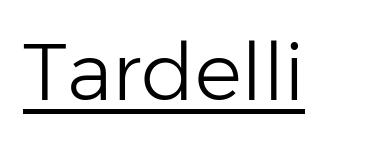
You could not count columns in this text — the font is proportionally spaced. Observe the ordinary spacing: letters are neighbours, not strangers. Ordinary non-slanted type is in use. The sample's only ornament is a line tracing under the words. No extra ink here — the face is not bold.
